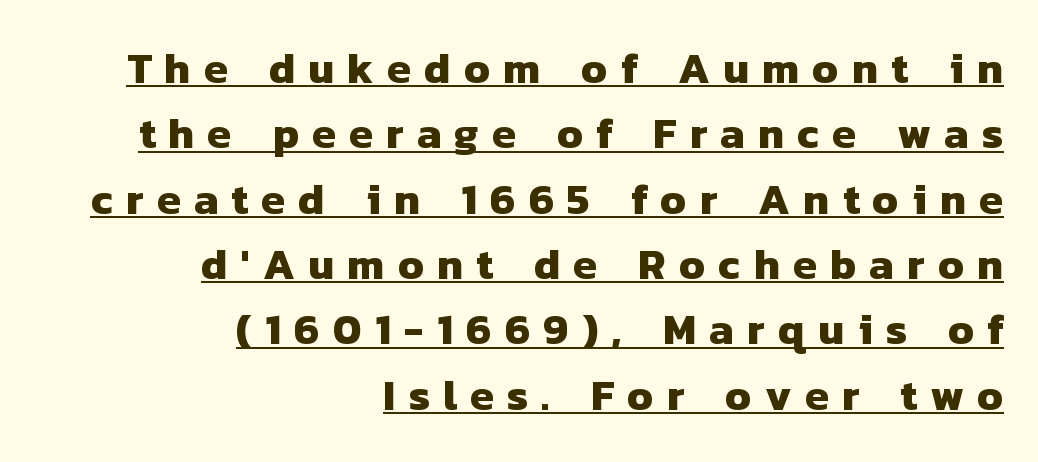
{"serif": "no", "bold": "yes", "weight": "heavy", "width": "normal", "stroke_contrast": "low", "x_height": "medium", "monospaced": "no", "underline": "yes", "align": "right", "line_spacing": "normal", "line_spacing_ratio": 1.52, "letter_spacing": "wide", "letter_spacing_em": 0.31, "glyph_px": 43}
